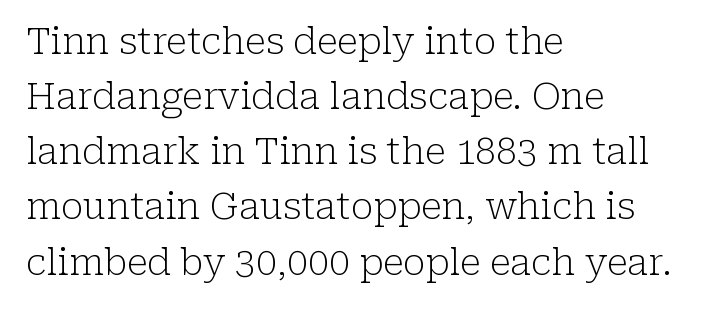
This sample uses a serif face. The space beneath each line is pristine and unruled. A typesetter would call this zero additional tracking. The typeface has the unassuming heft of standard copy or less. You could not count columns in this text — the font is proportionally spaced.
